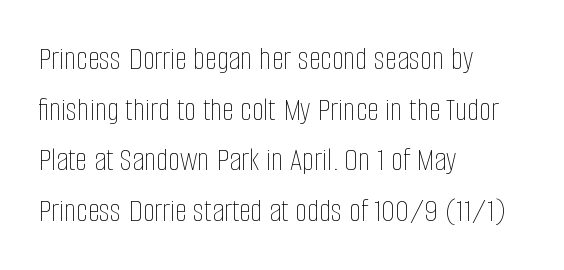
{"italic": "no", "bold": "no", "weight": "thin", "width": "condensed", "stroke_contrast": "low", "x_height": "large", "monospaced": "no", "underline": "no", "align": "left", "line_spacing": "normal", "line_spacing_ratio": 1.49, "letter_spacing": "normal", "letter_spacing_em": 0.0, "glyph_px": 34}
